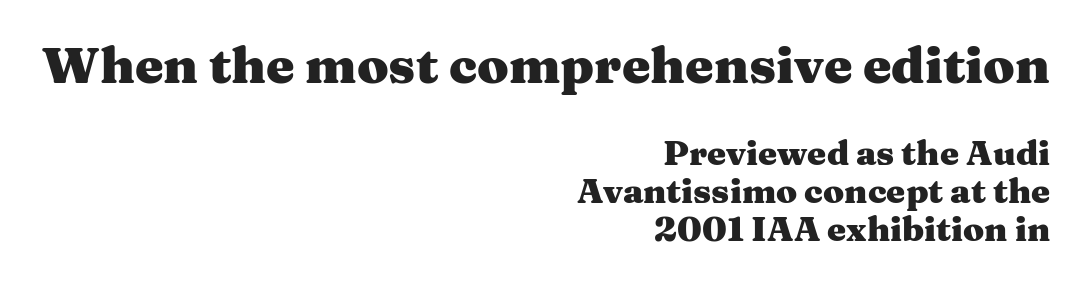
Q: Is the text bold? A: Yes.
Q: Is the text italic (slanted)? A: No, it is upright.
Q: Is the typeface a serif or a sans-serif typeface? A: Serif.
Q: Is the text underlined? A: No.
Q: How is the paragraph aligned? A: Right-aligned.
Q: Is the spacing between letters normal or unusually wide? A: Normal.
Q: Is the spacing between lines tight, normal or loose? A: Tight.
Q: Which block of text is set in a larger size, the first (top) or the second (bottom)? A: The first (top) one.
Q: Width (condensed, normal, or wide)? A: Wide.
Q: Stroke contrast? A: Medium.
Q: x-height? A: Medium.
Q: Monospaced? A: No.
